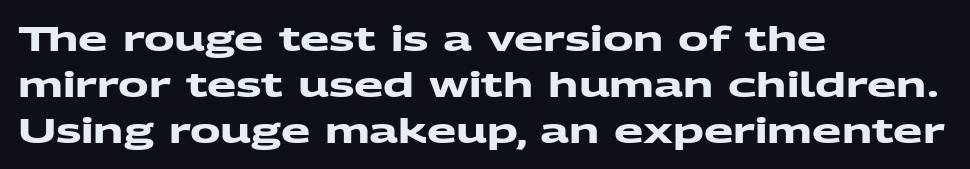
The image shows 34 px heavy, wide sans-serif type; set left-aligned, normal line spacing (1.35x), normal letter spacing, not underlined; medium stroke contrast and a medium x-height.
